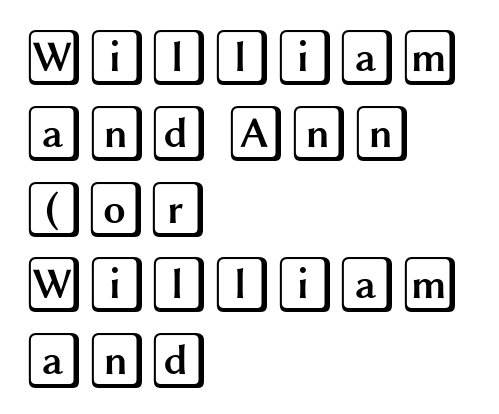
{"italic": "no", "width": "wide", "x_height": "large", "underline": "no", "align": "left", "line_spacing": "normal", "line_spacing_ratio": 1.33, "letter_spacing": "normal", "letter_spacing_em": 0.0, "glyph_px": 57}
